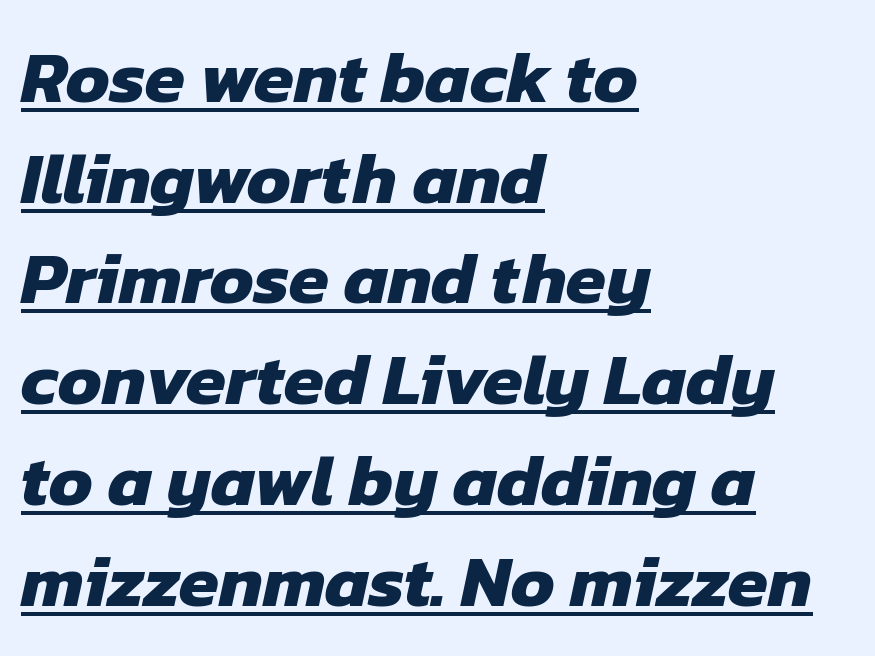
The image shows 73 px heavy sans-serif type; set left-aligned, normal line spacing (1.38x), normal letter spacing, underlined; low stroke contrast and a medium x-height.
